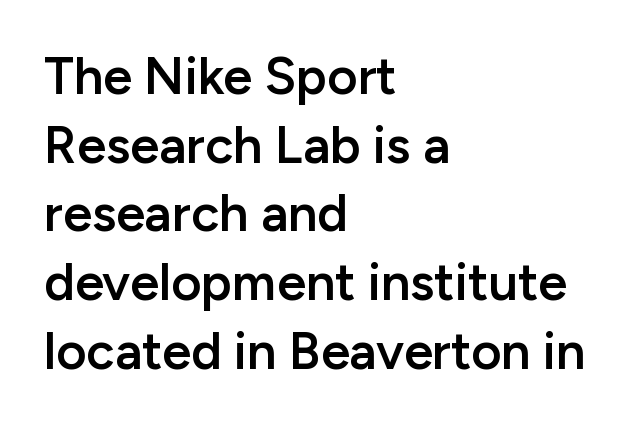
Q: Is the text bold? A: Semi-bold.
Q: Is the text italic (slanted)? A: No, it is upright.
Q: Is the typeface a serif or a sans-serif typeface? A: Sans-serif.
Q: Is the text underlined? A: No.
Q: How is the paragraph aligned? A: Left-aligned.
Q: Is the spacing between letters normal or unusually wide? A: Normal.
Q: Is the spacing between lines tight, normal or loose? A: Normal.
Q: Width (condensed, normal, or wide)? A: Normal.
Q: Stroke contrast? A: Low.
Q: x-height? A: Medium.
Q: Monospaced? A: No.
